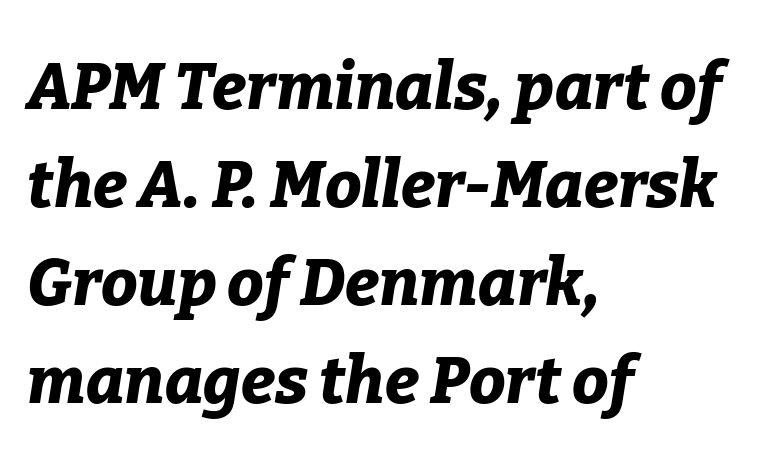
Q: Is the text bold? A: Yes.
Q: Is the text italic (slanted)? A: Yes, it leans right by about 9 degrees.
Q: Is the text underlined? A: No.
Q: How is the paragraph aligned? A: Left-aligned.
Q: Is the spacing between letters normal or unusually wide? A: Normal.
Q: Is the spacing between lines tight, normal or loose? A: Normal.
Q: Width (condensed, normal, or wide)? A: Normal.
Q: Stroke contrast? A: Low.
Q: x-height? A: Medium.
Q: Monospaced? A: No.
